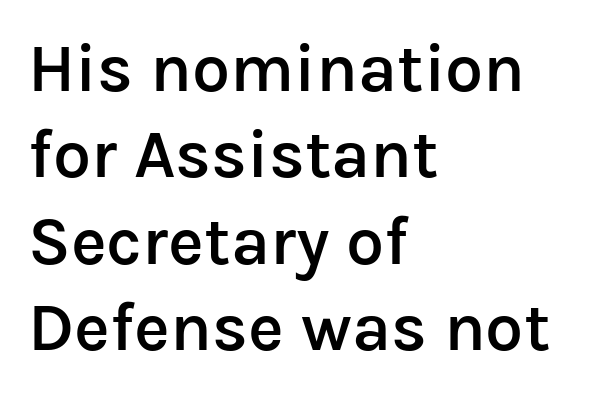
Q: Is the text bold? A: Semi-bold.
Q: Is the text italic (slanted)? A: No, it is upright.
Q: Is the typeface a serif or a sans-serif typeface? A: Sans-serif.
Q: Is the text underlined? A: No.
Q: How is the paragraph aligned? A: Left-aligned.
Q: Is the spacing between letters normal or unusually wide? A: Normal.
Q: Is the spacing between lines tight, normal or loose? A: Normal.
Q: Width (condensed, normal, or wide)? A: Normal.
Q: Stroke contrast? A: Low.
Q: x-height? A: Medium.
Q: Monospaced? A: No.
